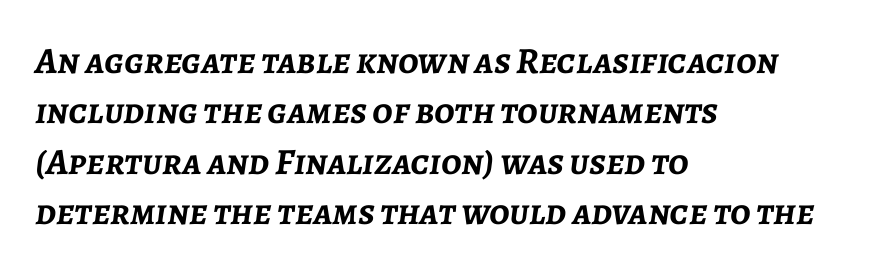
Q: Is the text bold? A: Yes.
Q: Is the text italic (slanted)? A: Yes, it leans right by about 7 degrees.
Q: Is the text underlined? A: No.
Q: How is the paragraph aligned? A: Left-aligned.
Q: Is the spacing between letters normal or unusually wide? A: Normal.
Q: Is the spacing between lines tight, normal or loose? A: Normal.
Q: Width (condensed, normal, or wide)? A: Normal.
Q: Stroke contrast? A: Low.
Q: x-height? A: Medium.
Q: Monospaced? A: No.
